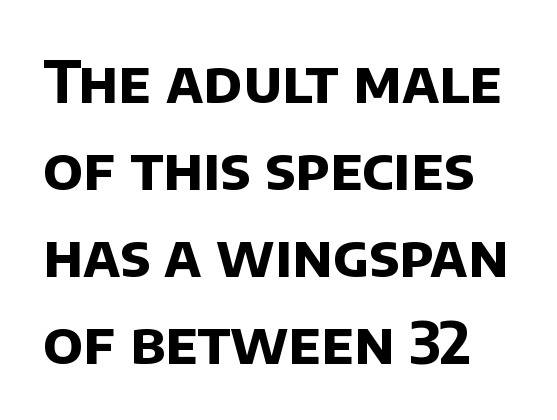
Q: Is the text bold? A: Yes.
Q: Is the typeface a serif or a sans-serif typeface? A: Sans-serif.
Q: Is the text underlined? A: No.
Q: Is the spacing between letters normal or unusually wide? A: Normal.
Q: Is the spacing between lines tight, normal or loose? A: Normal.
Q: Width (condensed, normal, or wide)? A: Normal.
Q: Stroke contrast? A: Low.
Q: x-height? A: Large.
Q: Monospaced? A: No.
